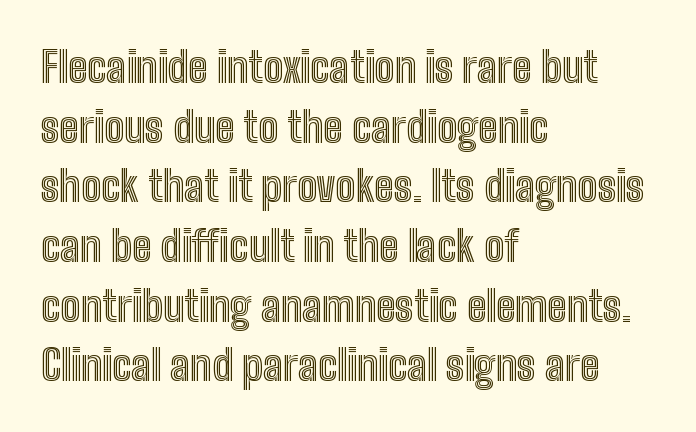
The image shows 42 px condensed type, upright; set left-aligned, normal line spacing (1.42x), normal letter spacing, not underlined; a medium x-height.
